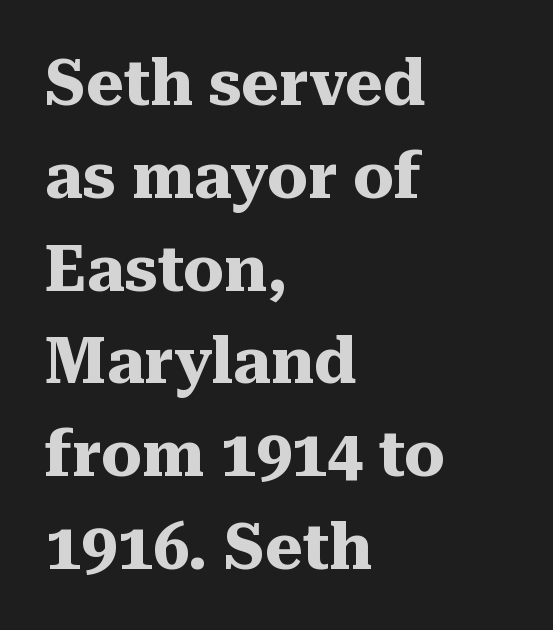
The face used here has the dense, thick strokes of a bold. This sample uses an upright cut, with every glyph sitting square on the baseline. A clean baseline with only descenders dipping below it. The type family on display is of the serif kind.
